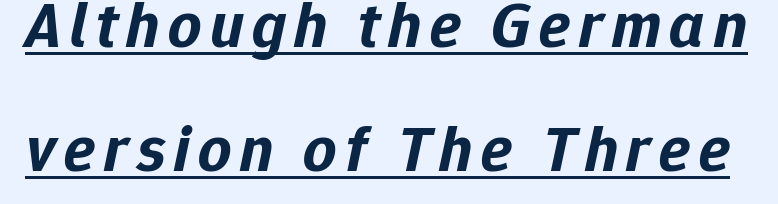
{"italic": "yes", "lean": "right", "slant_degrees": 12, "bold": "yes", "weight": "bold", "width": "normal", "stroke_contrast": "low", "x_height": "medium", "monospaced": "no", "underline": "yes", "line_spacing": "loose", "line_spacing_ratio": 1.91, "glyph_px": 65}
